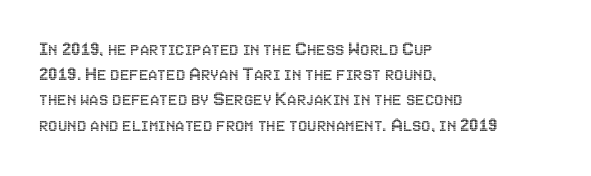
{"italic": "no", "underline": "no", "align": "left", "line_spacing_ratio": 1.2, "letter_spacing": "normal", "letter_spacing_em": 0.0, "glyph_px": 21}
